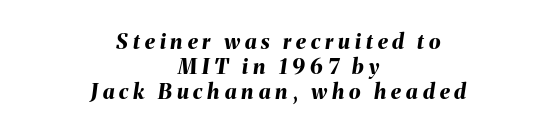
{"italic": "yes", "lean": "right", "slant_degrees": 8, "bold": "yes", "underline": "no", "align": "center", "line_spacing_ratio": 1.19, "letter_spacing": "wide", "letter_spacing_em": 0.24, "glyph_px": 21}
